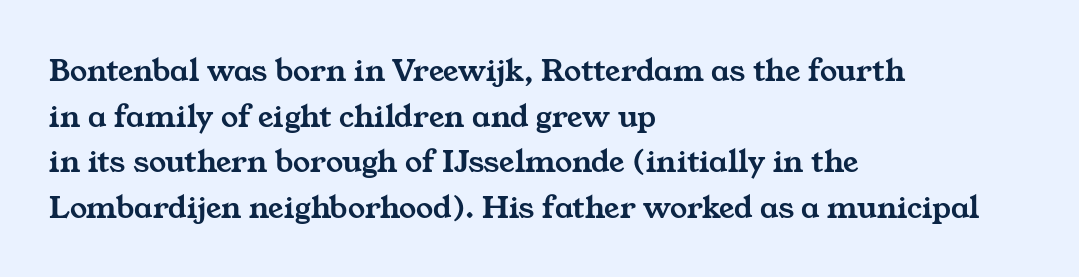
Students, observe: this is what conventionally led text looks like. Compared with a centered layout, this one pins lines to the left instead. Words float on clear page, feet unadorned. Caption: standard tracking, unaltered.
